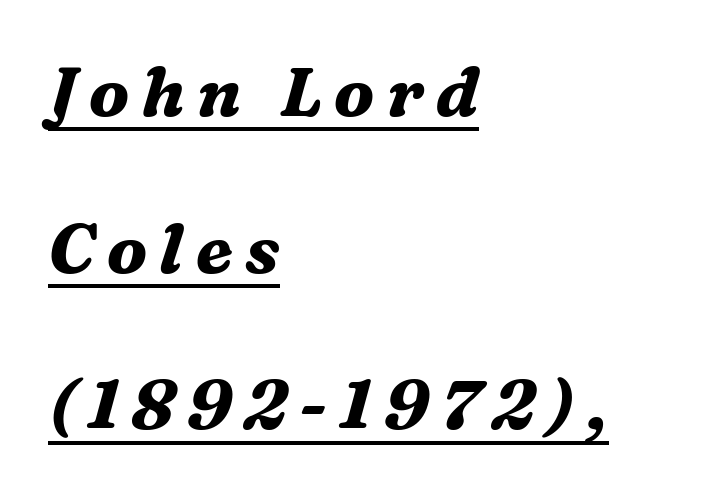
Q: Is the text bold? A: Yes.
Q: Is the text italic (slanted)? A: Yes, it leans right by about 16 degrees.
Q: Is the typeface a serif or a sans-serif typeface? A: Serif.
Q: Is the text underlined? A: Yes.
Q: How is the paragraph aligned? A: Left-aligned.
Q: Is the spacing between lines tight, normal or loose? A: Loose.
Q: Width (condensed, normal, or wide)? A: Normal.
Q: Stroke contrast? A: Medium.
Q: x-height? A: Medium.
Q: Monospaced? A: No.
